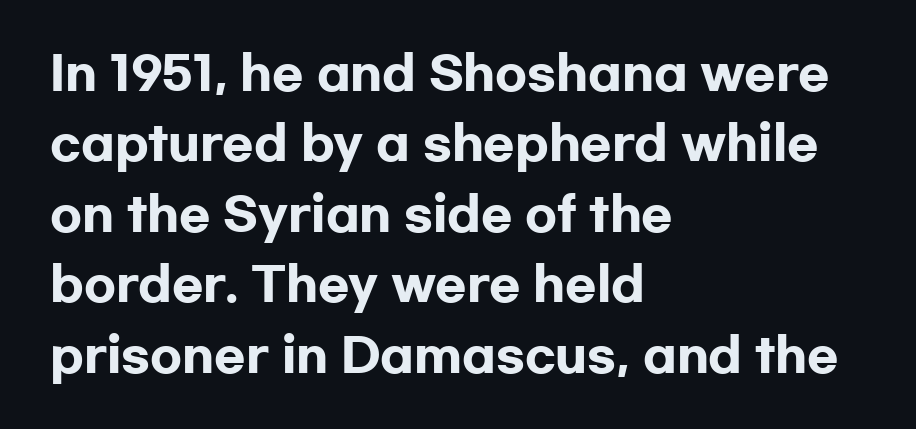
Letter spacing: default. Alignment: flush left. Compared with typical paragraphs, the rows here are spaced about the same. The gap between lines stays unmarked.
